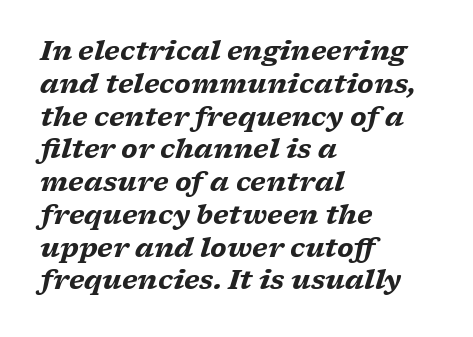
Short note: letters normally spaced. Compared with a centered layout, this one pins lines to the left instead. Is the type slanted? Yes — the strokes lean at a clear angle. If you measured baseline to baseline, you'd find a middling distance. The baseline area is clear.
